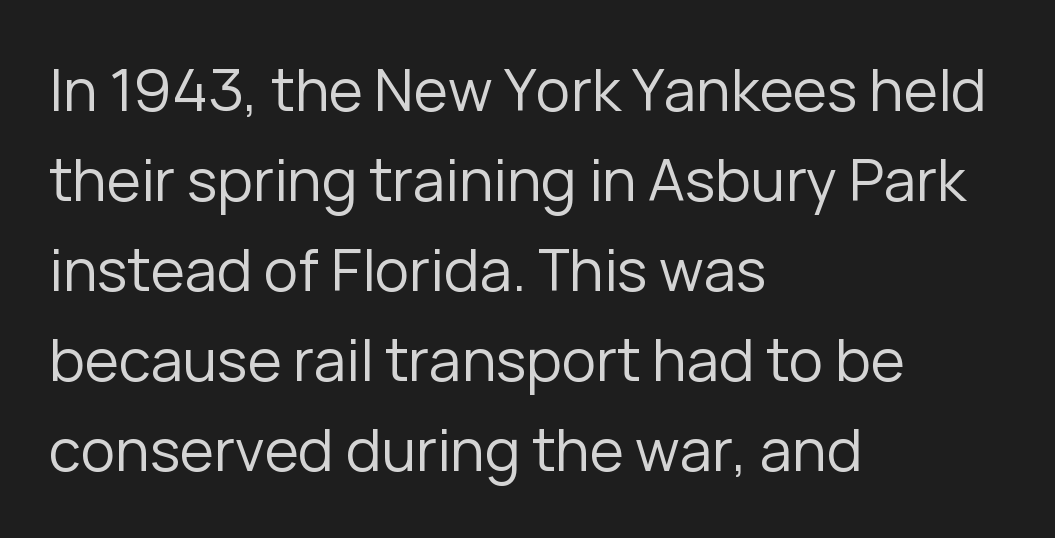
The image shows 58 px regular-weight sans-serif type, upright; set left-aligned, normal line spacing (1.55x), normal letter spacing, not underlined; low stroke contrast and a medium x-height.
